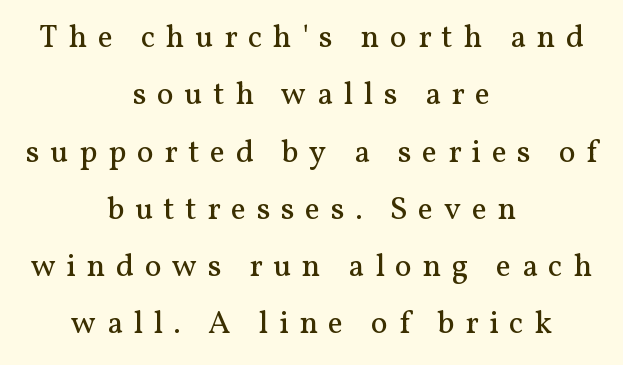
{"serif": "yes", "italic": "no", "bold": "no", "weight": "regular", "width": "normal", "stroke_contrast": "medium", "x_height": "medium", "monospaced": "no", "underline": "no", "align": "center", "line_spacing_ratio": 1.79, "letter_spacing": "wide", "letter_spacing_em": 0.33, "glyph_px": 32}
